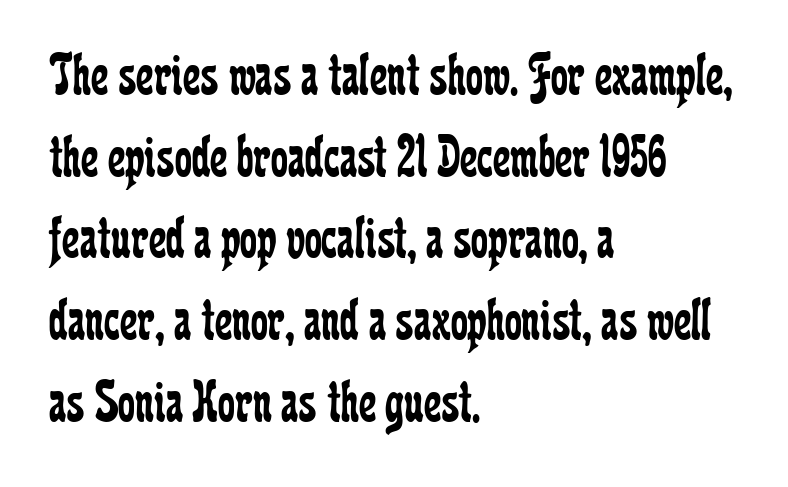
Q: Is the text bold? A: No.
Q: Is the text italic (slanted)? A: No, it is upright.
Q: Is the typeface a serif or a sans-serif typeface? A: Serif.
Q: Is the text underlined? A: No.
Q: How is the paragraph aligned? A: Left-aligned.
Q: Is the spacing between letters normal or unusually wide? A: Normal.
Q: Is the spacing between lines tight, normal or loose? A: Normal.
Q: Width (condensed, normal, or wide)? A: Condensed.
Q: Stroke contrast? A: Low.
Q: x-height? A: Medium.
Q: Monospaced? A: No.
